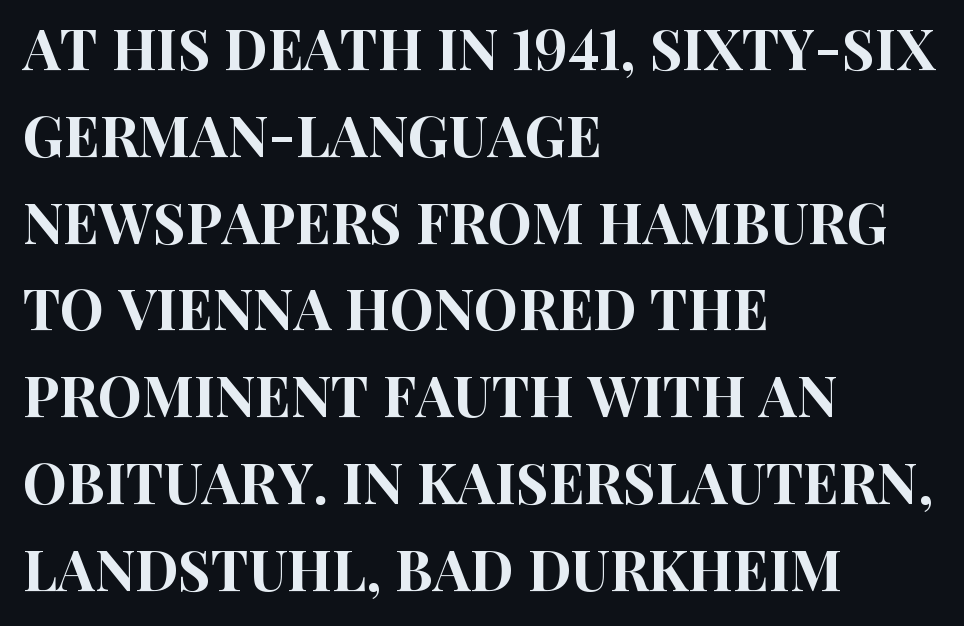
Q: Is the text italic (slanted)? A: No, it is upright.
Q: Is the typeface a serif or a sans-serif typeface? A: Sans-serif.
Q: Is the text underlined? A: No.
Q: How is the paragraph aligned? A: Left-aligned.
Q: Is the spacing between letters normal or unusually wide? A: Normal.
Q: Is the spacing between lines tight, normal or loose? A: Normal.
Q: Width (condensed, normal, or wide)? A: Condensed.
Q: Stroke contrast? A: High.
Q: x-height? A: Large.
Q: Monospaced? A: No.
